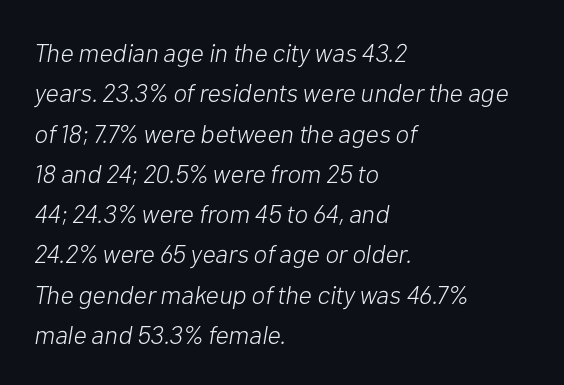
Q: Is the text bold? A: No.
Q: Is the text italic (slanted)? A: Yes, it leans right by about 10 degrees.
Q: Is the text underlined? A: No.
Q: How is the paragraph aligned? A: Left-aligned.
Q: Is the spacing between letters normal or unusually wide? A: Normal.
Q: Is the spacing between lines tight, normal or loose? A: Normal.
